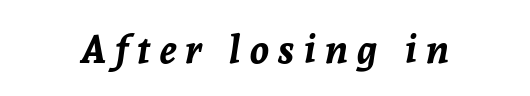
The image shows 39 px bold type, italic (leaning right); set unusually wide letter spacing (+0.24 em), not underlined; low stroke contrast and a medium x-height.
